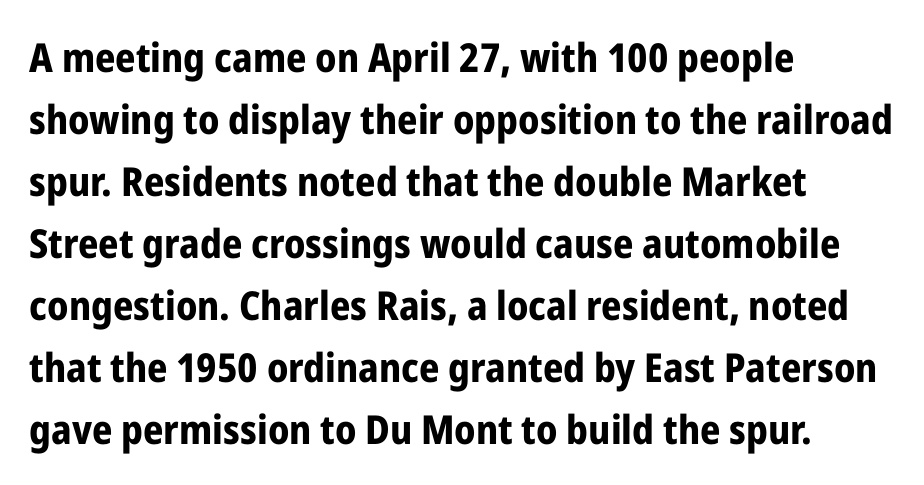
Normally led — the rows are evenly, conventionally spaced. Is the block centered? No — it sits flush against the left margin. Examine the stroke ends and you'll find no serifs. When letters stand straight like this, we call the style roman or upright. Students, this is bold: see how much ink each stroke carries. The specimen omits any rule beneath the text block's lines.
